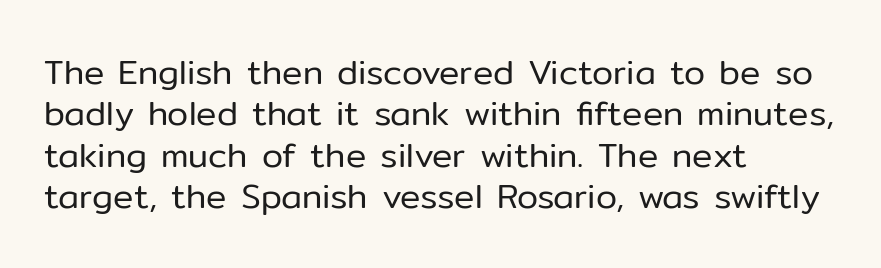
Heaviness? Minimal to ordinary, like unemphasized prose. Grotesque or geometric, the face here clearly has no serifs. Is there any slant? The stems are plumb. The glyphs are unaccompanied by any horizontal stroke below them. A typesetter would call this zero additional tracking.
